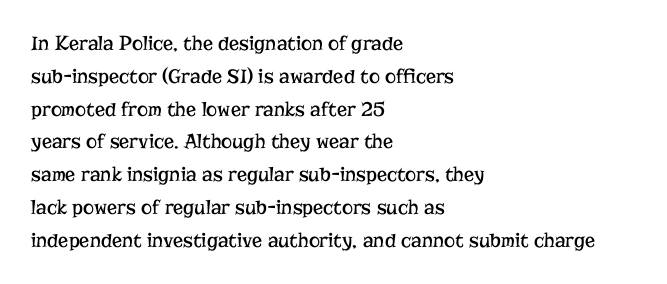
Q: Is the text bold? A: No.
Q: Is the text italic (slanted)? A: No, it is upright.
Q: Is the text underlined? A: No.
Q: How is the paragraph aligned? A: Left-aligned.
Q: Is the spacing between letters normal or unusually wide? A: Normal.
Q: Is the spacing between lines tight, normal or loose? A: Normal.
